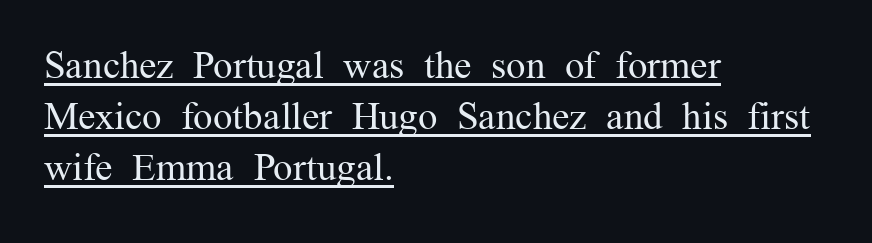
The image shows 39 px regular-weight serif type, upright; set left-aligned, normal line spacing (1.31x), normal letter spacing, underlined; medium stroke contrast and a medium x-height.
